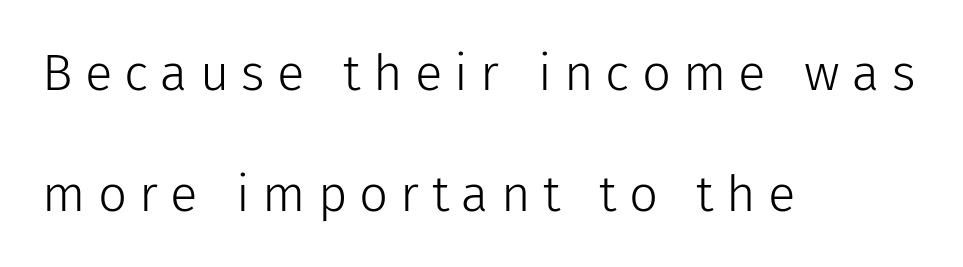
The image shows 51 px light sans-serif type, upright; set left-aligned, loose line spacing (2.37x), unusually wide letter spacing (+0.24 em), not underlined; low stroke contrast and a medium x-height.
